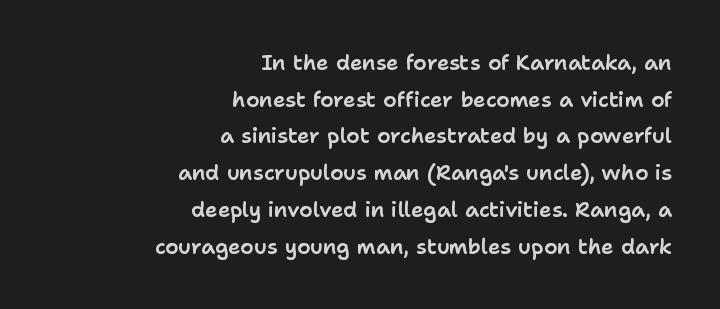
{"italic": "no", "underline": "no", "align": "right", "line_spacing_ratio": 1.75, "letter_spacing": "normal", "letter_spacing_em": 0.0, "glyph_px": 21}
